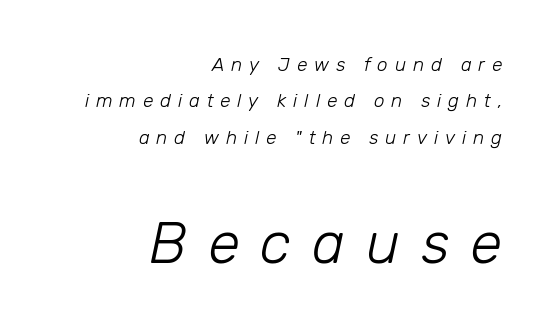
{"italic": "yes", "lean": "right", "slant_degrees": 12, "bold": "no", "weight": "light", "width": "normal", "stroke_contrast": "low", "x_height": "medium", "monospaced": "no", "underline": "no", "align": "right", "line_spacing": "loose", "line_spacing_ratio": 1.91, "letter_spacing": "wide", "letter_spacing_em": 0.36, "larger_block": "second", "size_ratio": 3.05, "glyph_px": 58}
